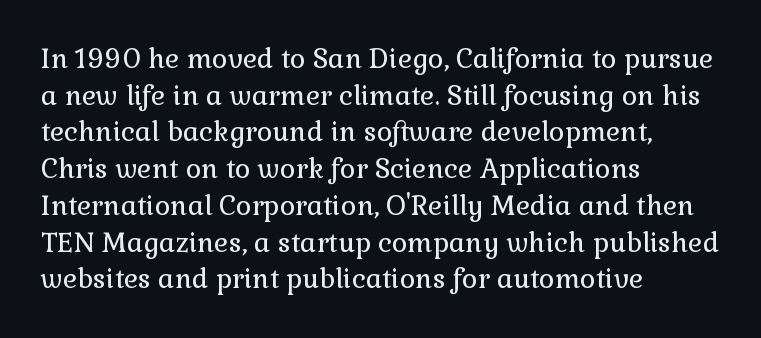
{"italic": "no", "bold": "no", "underline": "no", "align": "left", "line_spacing": "normal", "line_spacing_ratio": 1.36, "letter_spacing": "normal", "letter_spacing_em": 0.0, "glyph_px": 27}
